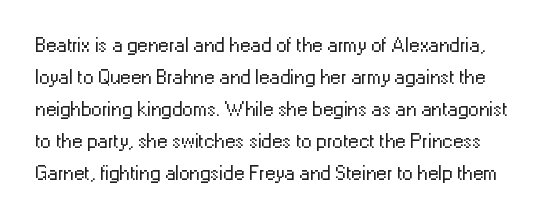
The image shows 21 px text type, upright; set normal line spacing (1.52x), normal letter spacing, not underlined.
